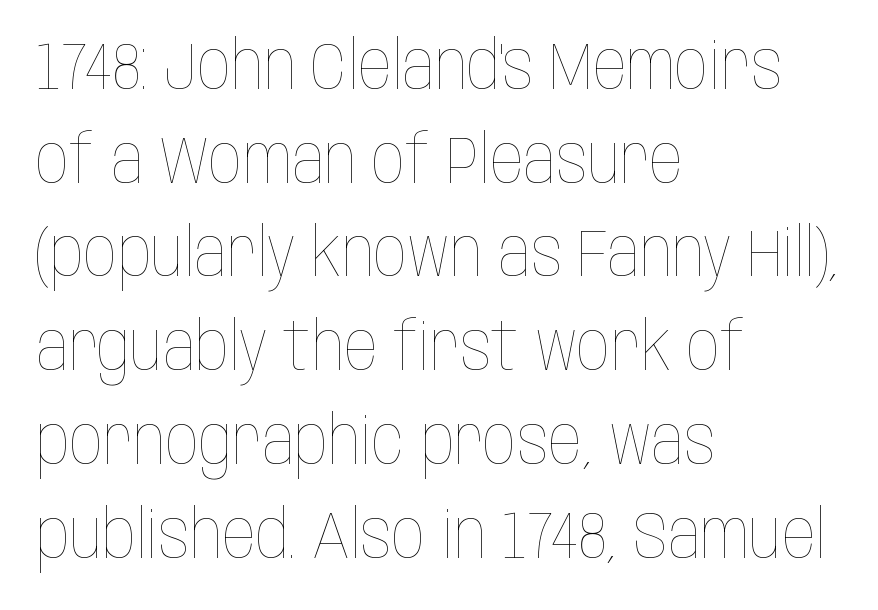
The image shows 66 px thin, condensed type, upright; set left-aligned, normal line spacing (1.42x), normal letter spacing, not underlined; low stroke contrast and a large x-height.
